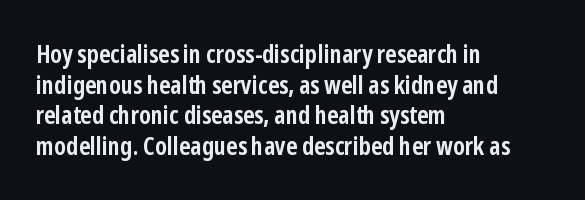
Q: Is the text bold? A: Yes.
Q: Is the text italic (slanted)? A: No, it is upright.
Q: Is the text underlined? A: No.
Q: How is the paragraph aligned? A: Left-aligned.
Q: Is the spacing between letters normal or unusually wide? A: Normal.
